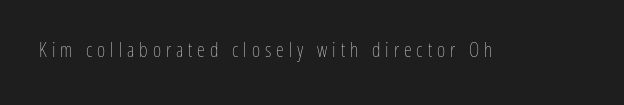
The image shows 20 px text type, upright; set unusually wide letter spacing (+0.25 em), not underlined.
